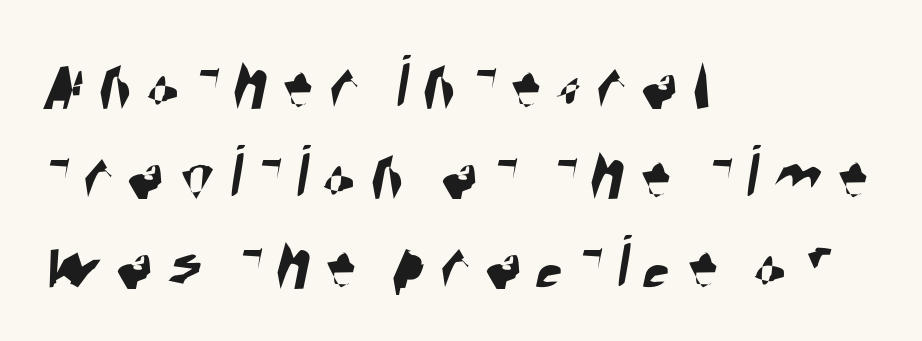
The rendering shows plain stroke endings on the letterforms — a sans-serif design. Alignment: flush left. Varying glyph widths throughout — classic text-font behaviour. Descender tails drop into unmarked territory.
